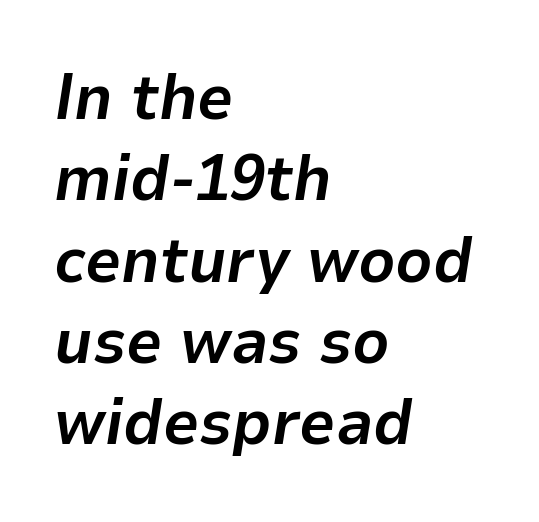
Looking at the ascenders, they clearly lean. These lines sit exactly where default settings would place them. Students, note that the glyphs here touch the page at normal intervals. The letters are bold, with thick, heavy strokes.
